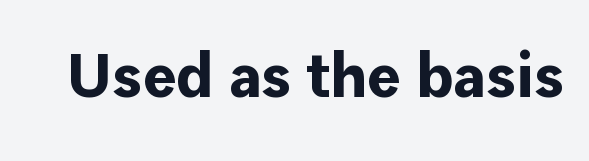
Quick note: not italic, upright. The letters are bold, with thick, heavy strokes. Any mark beneath the type? The region is blank. Here the designer chose a conventional face with non-uniform glyph widths.
